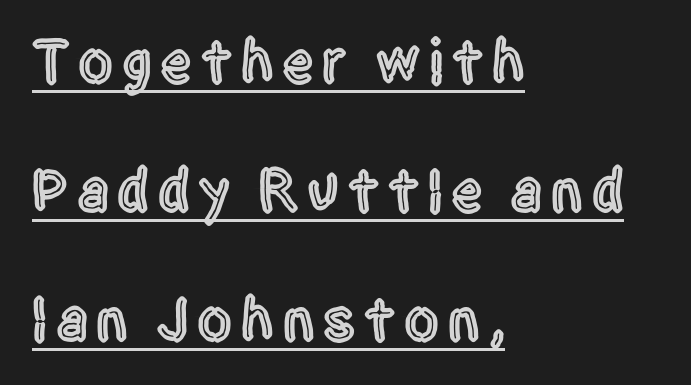
The image shows 62 px condensed sans-serif type, upright; set left-aligned, loose line spacing (2.08x), underlined; a large x-height.
